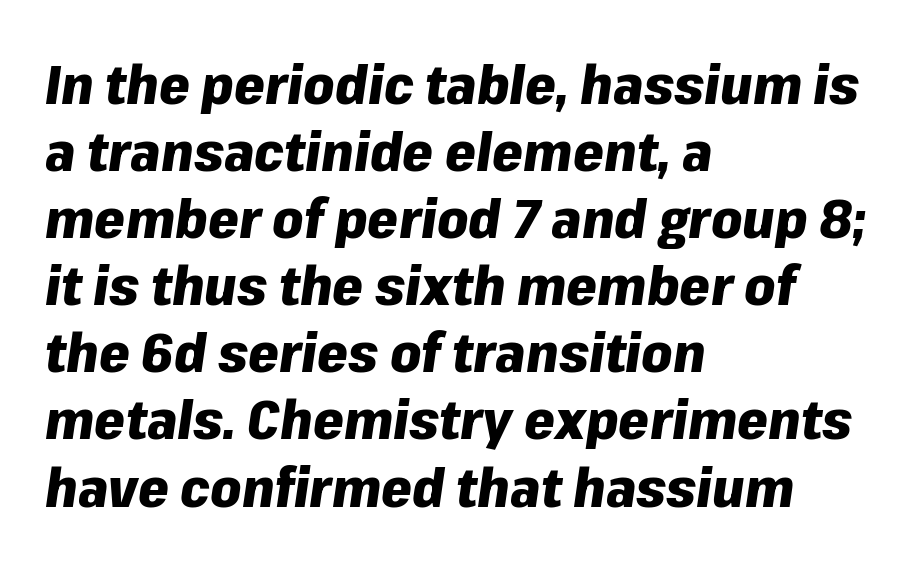
The image shows 55 px heavy type, italic (leaning right); set left-aligned, line spacing 1.22x, normal letter spacing, not underlined; low stroke contrast and a medium x-height.
